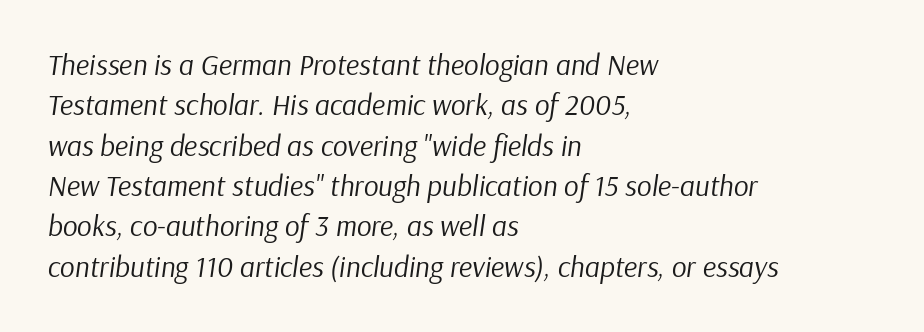
The image shows 29 px regular-weight type, italic (leaning right); set left-aligned, normal line spacing (1.39x), normal letter spacing, not underlined; low stroke contrast and a medium x-height.
